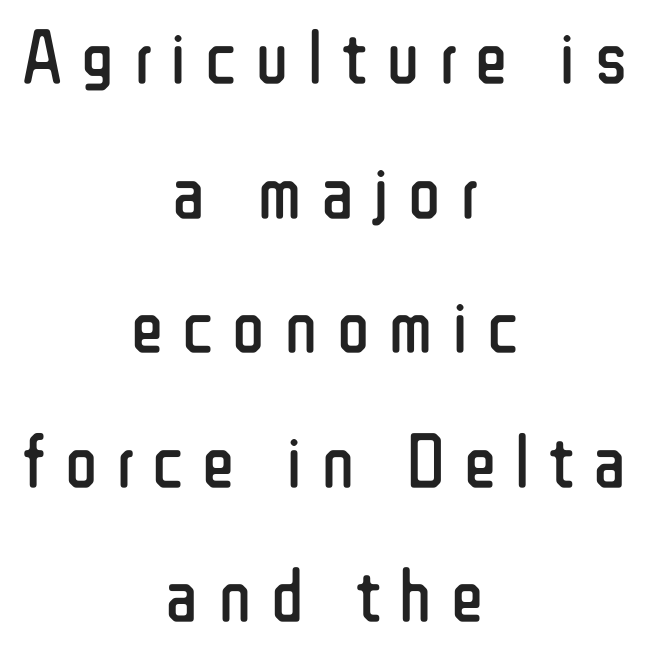
Q: Is the text bold? A: No.
Q: Is the text italic (slanted)? A: No, it is upright.
Q: Is the typeface a serif or a sans-serif typeface? A: Sans-serif.
Q: Is the text underlined? A: No.
Q: How is the paragraph aligned? A: Centered.
Q: Is the spacing between letters normal or unusually wide? A: Unusually wide.
Q: Width (condensed, normal, or wide)? A: Condensed.
Q: Stroke contrast? A: Low.
Q: x-height? A: Medium.
Q: Monospaced? A: No.
